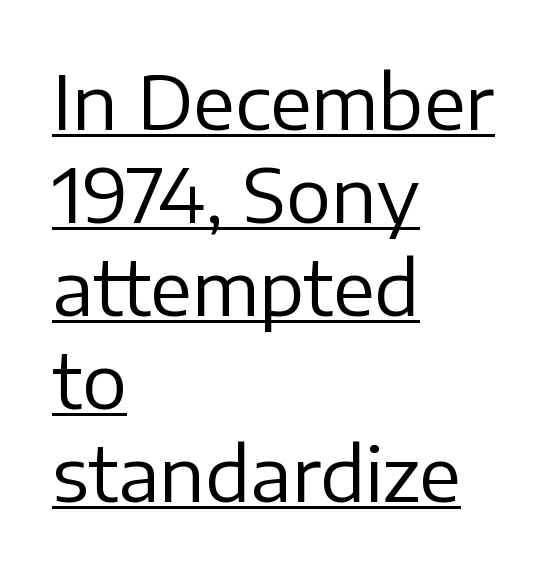
The image shows 75 px regular-weight sans-serif type, upright; set left-aligned, line spacing 1.24x, normal letter spacing, underlined; low stroke contrast and a medium x-height.
